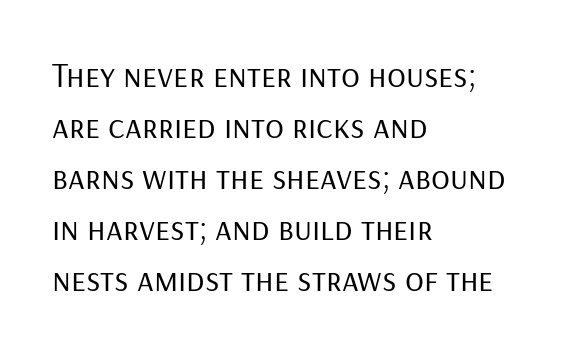
This sample has the flowing, uneven cadence of proportional lettering. Serif or sans? Sans — the stroke terminals are bare. Style check: upright. The area under the type is left untouched. Honestly, the letter spacing is just normal — you wouldn't notice it.
